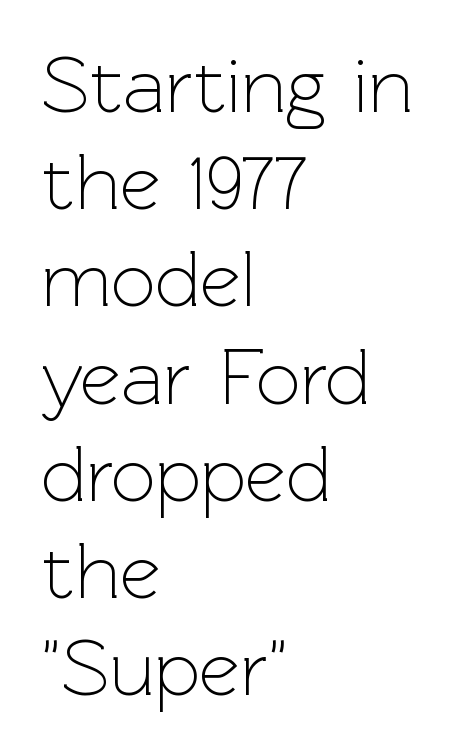
The image shows 79 px light sans-serif type, upright; set left-aligned, line spacing 1.23x, normal letter spacing, not underlined; a medium x-height.
